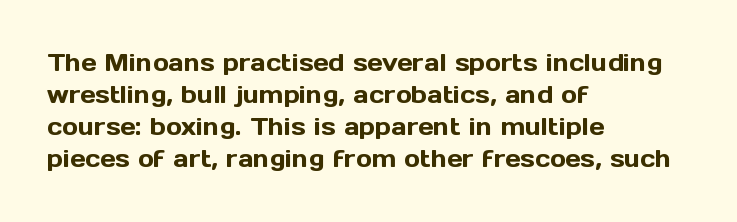
Just letters on the line, the space beneath them empty. Honestly, the row spacing looks completely unremarkable. No italicization has been applied; the sample stays upright. Teacher's note: observe the even left margin — that is flush-left alignment. Glyph-to-glyph distance matches everyday printed text.
